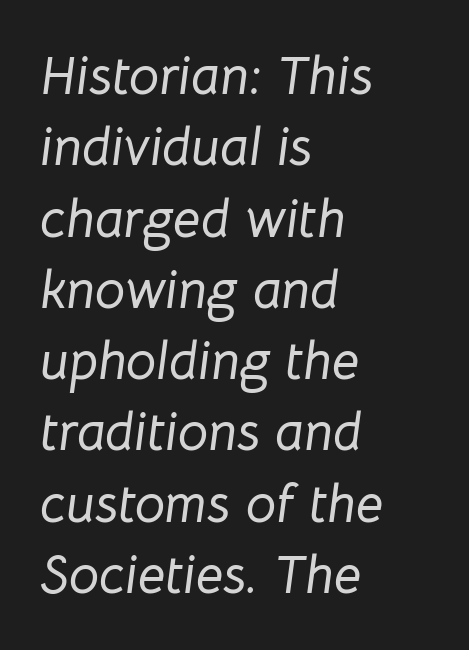
The tracking reads as untouched default to a designer's eye. The lines sit at an ordinary, default distance from one another. Proportional: the letters do not fall into vertical columns. These lines stack with their left ends in a neat column. Plain, unruled lines of type.
